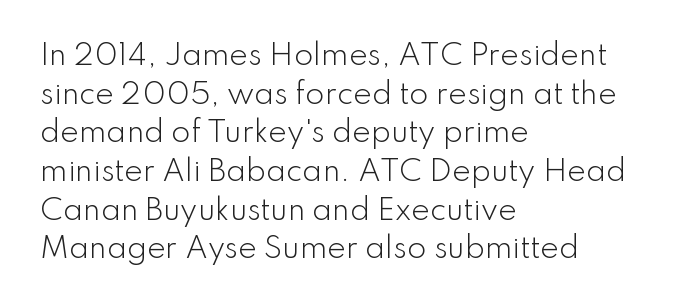
No extra tracking has been applied to these lines. If you drew a ruler down the left edge, every line would touch it. Honestly, the row spacing looks completely unremarkable. Are there feet on the stems? There aren't — it's a sans. This reads as an unemphasized weight, regular at the heaviest. Here the designer chose a conventional face with non-uniform glyph widths.
